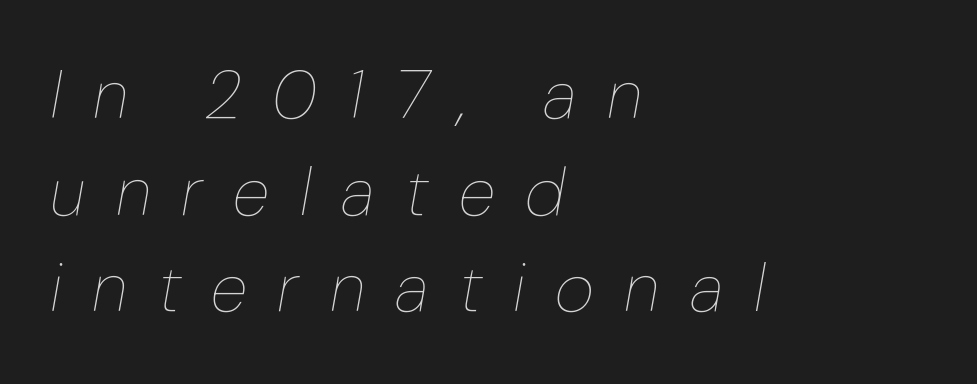
{"italic": "yes", "lean": "right", "slant_degrees": 10, "bold": "no", "weight": "thin", "width": "normal", "stroke_contrast": "low", "x_height": "medium", "monospaced": "no", "underline": "no", "align": "left", "line_spacing": "normal", "line_spacing_ratio": 1.42, "letter_spacing": "wide", "letter_spacing_em": 0.45, "glyph_px": 68}
